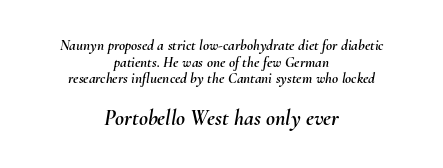
The image shows 22 px text type, italic (leaning right); set centered, tight line spacing (1.11x), normal letter spacing, not underlined; the second (bottom) block is 1.47x larger.
